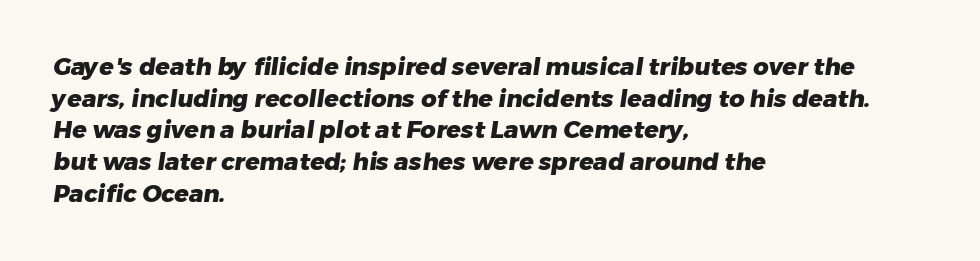
Q: Is the text bold? A: Yes.
Q: Is the text underlined? A: No.
Q: How is the paragraph aligned? A: Left-aligned.
Q: Is the spacing between letters normal or unusually wide? A: Normal.
Q: Is the spacing between lines tight, normal or loose? A: Normal.
